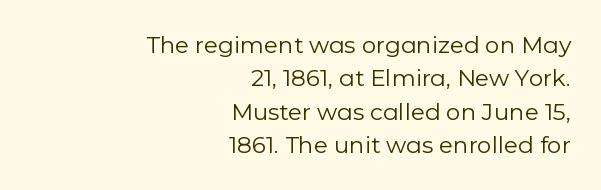
How would I describe the line gaps? Plain and ordinary. The specimen reads as upright at a glance. Nothing unusual about the tracking: characters are spaced as the font intends. Vertical stems look standard width or narrower in stroke.
